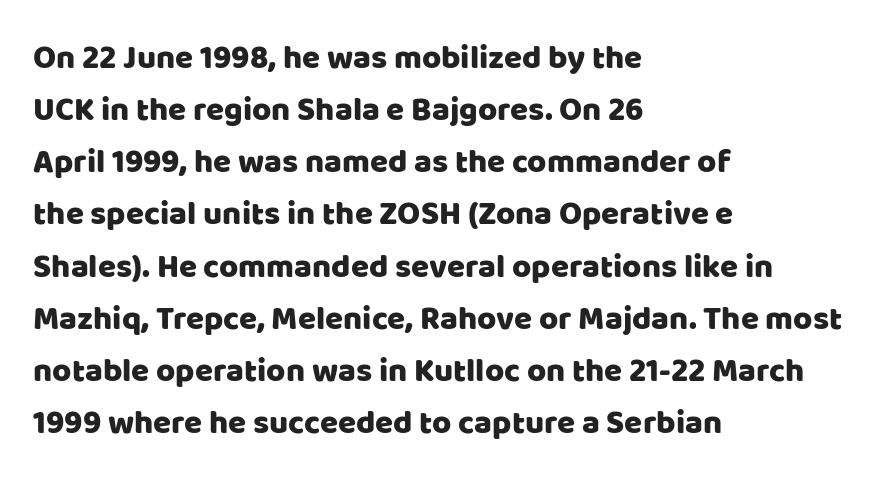
Q: Is the text italic (slanted)? A: No, it is upright.
Q: Is the typeface a serif or a sans-serif typeface? A: Sans-serif.
Q: Is the text underlined? A: No.
Q: How is the paragraph aligned? A: Left-aligned.
Q: Is the spacing between letters normal or unusually wide? A: Normal.
Q: Is the spacing between lines tight, normal or loose? A: Normal.
Q: Width (condensed, normal, or wide)? A: Normal.
Q: Stroke contrast? A: Low.
Q: x-height? A: Large.
Q: Monospaced? A: No.
